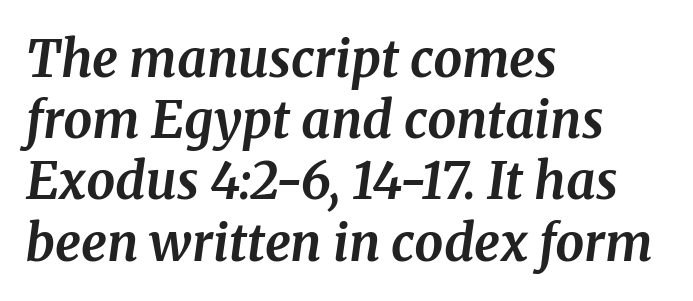
{"serif": "yes", "italic": "yes", "lean": "right", "slant_degrees": 8, "bold": "yes", "weight": "bold", "width": "normal", "stroke_contrast": "medium", "x_height": "medium", "monospaced": "no", "underline": "no", "align": "left", "line_spacing_ratio": 1.2, "letter_spacing": "normal", "letter_spacing_em": 0.0, "glyph_px": 51}
